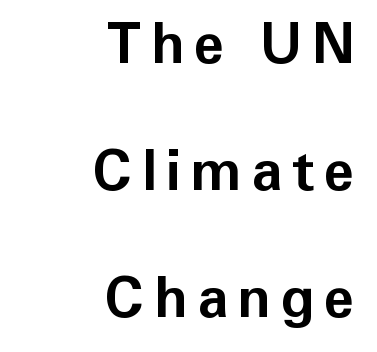
{"serif": "no", "italic": "no", "bold": "yes", "weight": "bold", "width": "normal", "stroke_contrast": "low", "x_height": "medium", "monospaced": "no", "underline": "no", "align": "right", "line_spacing": "loose", "line_spacing_ratio": 2.27, "glyph_px": 56}
